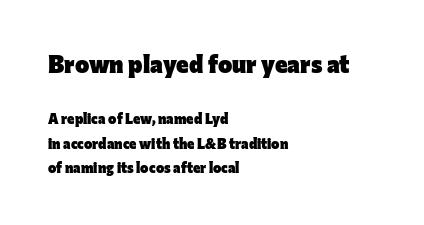
{"italic": "no", "bold": "yes", "underline": "no", "align": "left", "line_spacing_ratio": 1.75, "letter_spacing": "normal", "letter_spacing_em": 0.0, "larger_block": "first", "size_ratio": 1.71, "glyph_px": 24}
